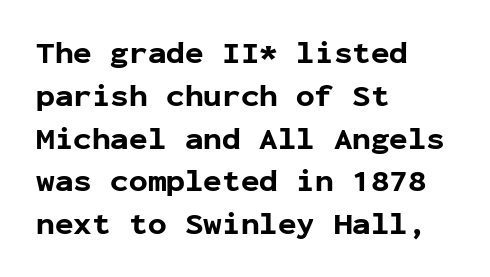
Q: Is the text bold? A: Yes.
Q: Is the text italic (slanted)? A: No, it is upright.
Q: Is the typeface a serif or a sans-serif typeface? A: Sans-serif.
Q: Is the text underlined? A: No.
Q: How is the paragraph aligned? A: Left-aligned.
Q: Is the spacing between letters normal or unusually wide? A: Normal.
Q: Is the spacing between lines tight, normal or loose? A: Normal.
Q: Width (condensed, normal, or wide)? A: Normal.
Q: Stroke contrast? A: Low.
Q: x-height? A: Medium.
Q: Monospaced? A: Yes.
